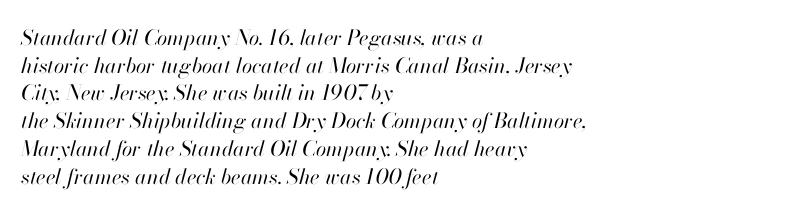
{"italic": "yes", "lean": "right", "slant_degrees": 13, "bold": "no", "underline": "no", "align": "left", "line_spacing": "normal", "line_spacing_ratio": 1.32, "letter_spacing": "normal", "letter_spacing_em": 0.0, "glyph_px": 21}
